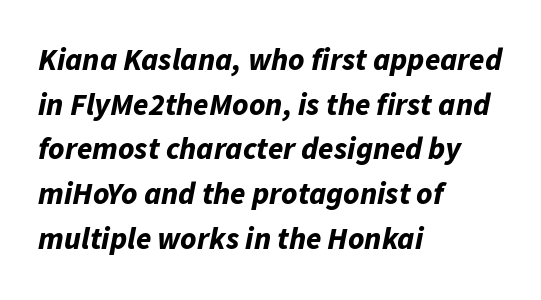
Q: Is the text bold? A: Yes.
Q: Is the text italic (slanted)? A: Yes, it leans right by about 11 degrees.
Q: Is the text underlined? A: No.
Q: How is the paragraph aligned? A: Left-aligned.
Q: Is the spacing between letters normal or unusually wide? A: Normal.
Q: Is the spacing between lines tight, normal or loose? A: Normal.
Q: Width (condensed, normal, or wide)? A: Normal.
Q: Stroke contrast? A: Low.
Q: x-height? A: Medium.
Q: Monospaced? A: No.
